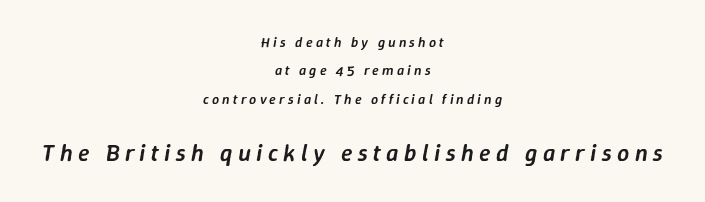
{"italic": "yes", "lean": "right", "slant_degrees": 9, "bold": "semi", "underline": "no", "align": "center", "line_spacing": "loose", "line_spacing_ratio": 2.03, "letter_spacing": "wide", "letter_spacing_em": 0.22, "larger_block": "second", "size_ratio": 1.71, "glyph_px": 24}
